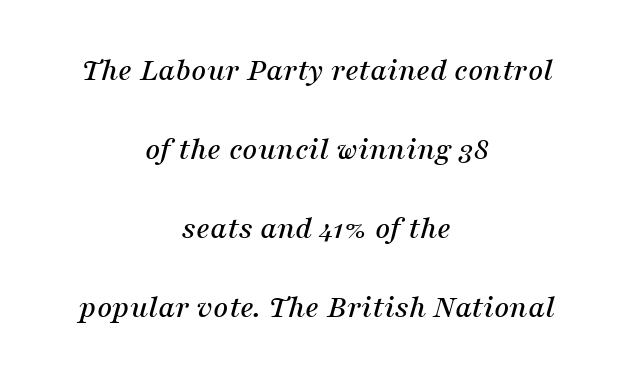
Note the varied advance widths — an 'i' is clearly narrower than an 'm'. A centered setting, common on invitations and titles, is used for this passage. Emphasis-style slanted type is in use. The passage shown stacks its lines with a broad gap. This rendering features lettering with no underline.
